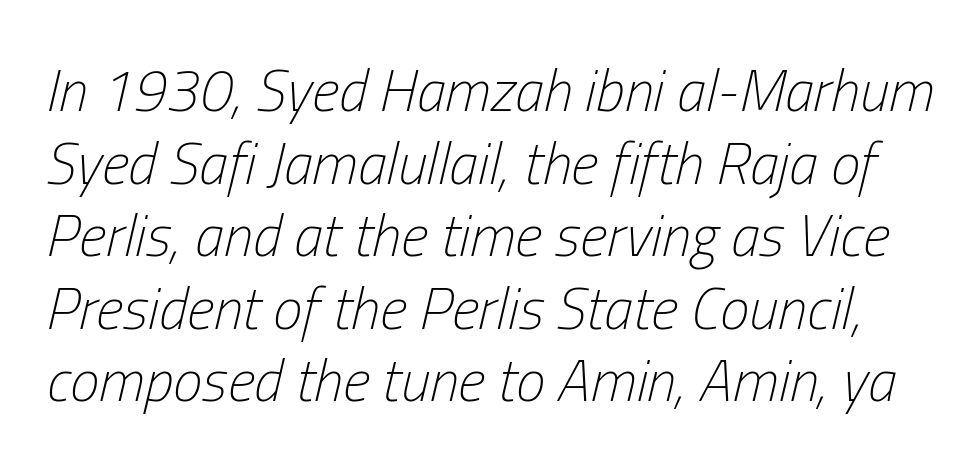
The image shows 59 px light, condensed type, italic (leaning right); set line spacing 1.23x, normal letter spacing, not underlined; low stroke contrast and a medium x-height.
